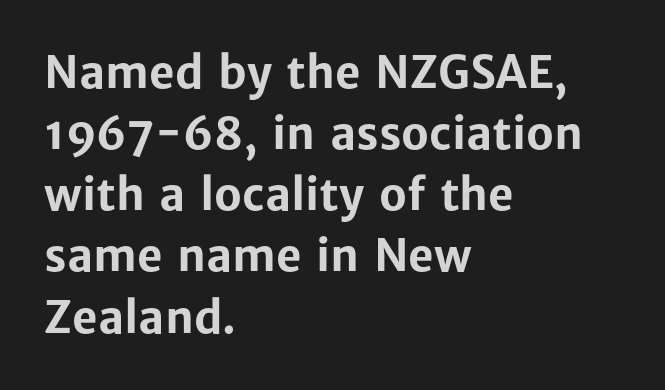
Serif or sans? Sans — the stroke terminals are bare. Chunky letters — that's bold for sure. This sample has the flowing, uneven cadence of proportional lettering. The type sits square on the baseline with zero lean. Every row of glyphs begins at an identical x-position on the left. Nothing unusual about the tracking: characters are spaced as the font intends.
